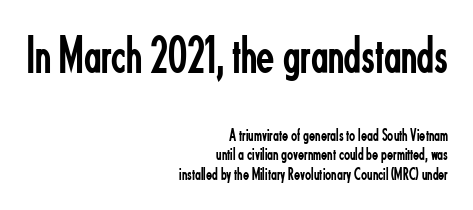
The image shows 53 px regular-weight, condensed sans-serif type, upright; set right-aligned, tight line spacing (1.08x), normal letter spacing, not underlined; the first (top) block is 2.94x larger; low stroke contrast and a small x-height.
